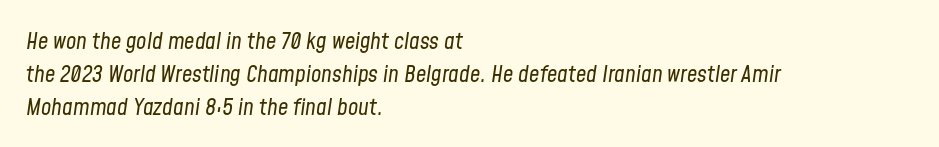
Is the stroke heavy? The answer is a plain regular-or-lighter. Regarding leading, the lines here are spaced in the standard way. The line texture is even and compact thanks to regular tracking. Designer's note — italics engaged. Horizontally, the lines are justified to the leading edge only.
